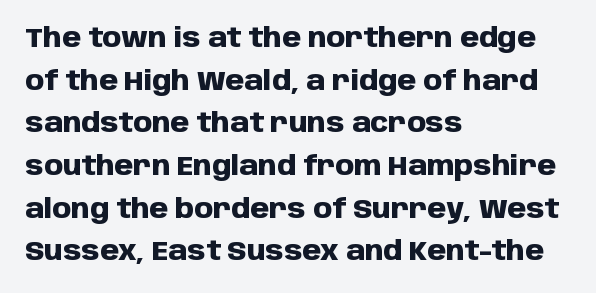
Typesetter's note: full bold, strokes at maximum text heaviness. Compared with typical paragraphs, the rows here are spaced about the same. Layout note: lines flush left. The passage shown is not underscored anywhere.
